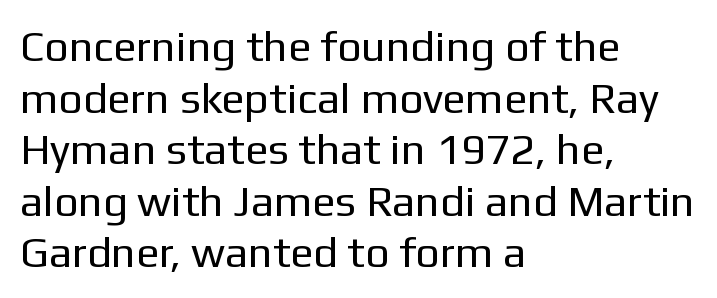
The image shows 43 px regular-weight sans-serif type, upright; set left-aligned, line spacing 1.2x, normal letter spacing, not underlined; low stroke contrast and a medium x-height.
